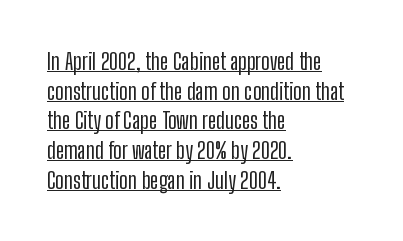
The image shows 23 px text type, upright; set left-aligned, normal line spacing (1.29x), normal letter spacing, underlined.
